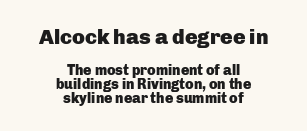
The horizontal fit of the characters is conventional and even. Do the letters lean? They stand straight. Bold? Absolutely — the strokes are thick and heavy. Visually, the top section dominates because its glyphs are scaled up. Where is the straight margin? There isn't one; the lines are centered. Horizontal bands of white between lines are thin slivers.
